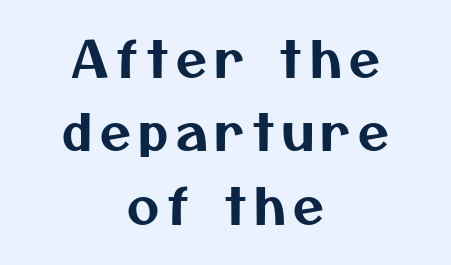
The image shows 50 px sans-serif type; set centered, normal line spacing (1.47x), not underlined; medium stroke contrast and a medium x-height.
